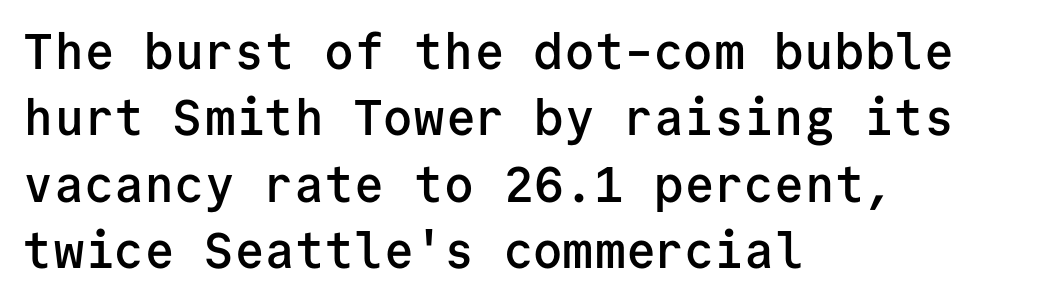
Q: Is the text bold? A: Semi-bold.
Q: Is the text italic (slanted)? A: No, it is upright.
Q: Is the typeface a serif or a sans-serif typeface? A: Sans-serif.
Q: Is the text underlined? A: No.
Q: How is the paragraph aligned? A: Left-aligned.
Q: Is the spacing between letters normal or unusually wide? A: Normal.
Q: Is the spacing between lines tight, normal or loose? A: Normal.
Q: Width (condensed, normal, or wide)? A: Normal.
Q: Stroke contrast? A: Low.
Q: x-height? A: Medium.
Q: Monospaced? A: Yes.
